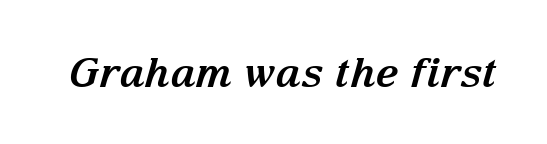
The image shows 41 px bold serif type, italic (leaning right); set normal letter spacing, not underlined; medium stroke contrast and a medium x-height.
